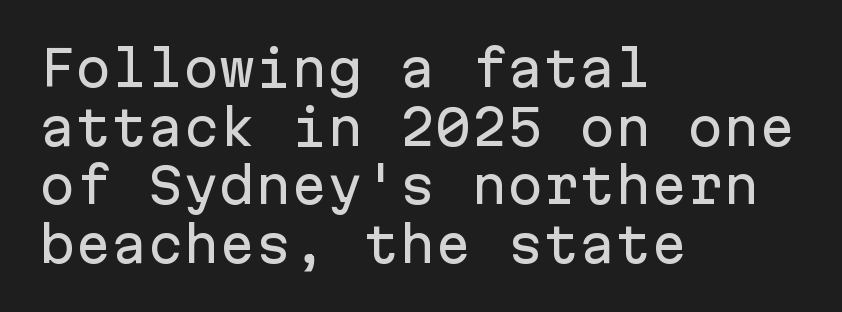
{"serif": "no", "italic": "no", "width": "normal", "stroke_contrast": "low", "x_height": "medium", "monospaced": "yes", "underline": "no", "align": "left", "line_spacing_ratio": 1.22, "letter_spacing": "normal", "letter_spacing_em": 0.0, "glyph_px": 48}
